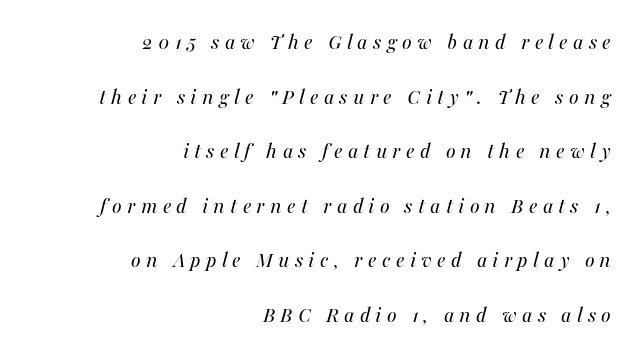
All the whitespace from short lines collects on the left. The designer dialed line spacing up above the default. Weight: regular or lighter. The glyphs are unaccompanied by any horizontal stroke below them.
